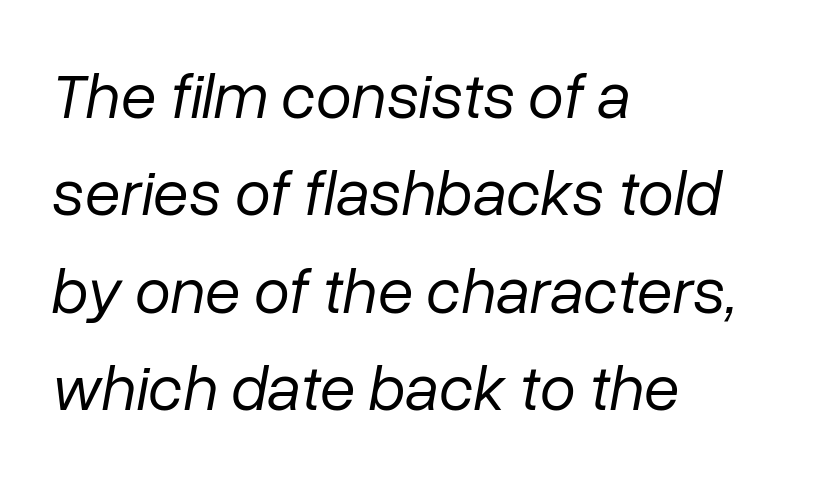
Q: Is the text bold? A: No.
Q: Is the text italic (slanted)? A: Yes, it leans right by about 10 degrees.
Q: Is the text underlined? A: No.
Q: How is the paragraph aligned? A: Left-aligned.
Q: Is the spacing between letters normal or unusually wide? A: Normal.
Q: Is the spacing between lines tight, normal or loose? A: Normal.
Q: Width (condensed, normal, or wide)? A: Normal.
Q: Stroke contrast? A: Low.
Q: x-height? A: Medium.
Q: Monospaced? A: No.
